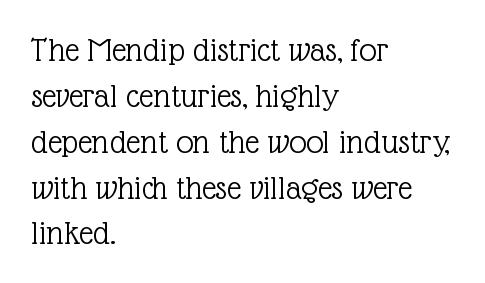
Q: Is the text bold? A: No.
Q: Is the text italic (slanted)? A: No, it is upright.
Q: Is the typeface a serif or a sans-serif typeface? A: Serif.
Q: Is the text underlined? A: No.
Q: How is the paragraph aligned? A: Left-aligned.
Q: Is the spacing between letters normal or unusually wide? A: Normal.
Q: Is the spacing between lines tight, normal or loose? A: Normal.
Q: Width (condensed, normal, or wide)? A: Normal.
Q: x-height? A: Medium.
Q: Monospaced? A: No.
